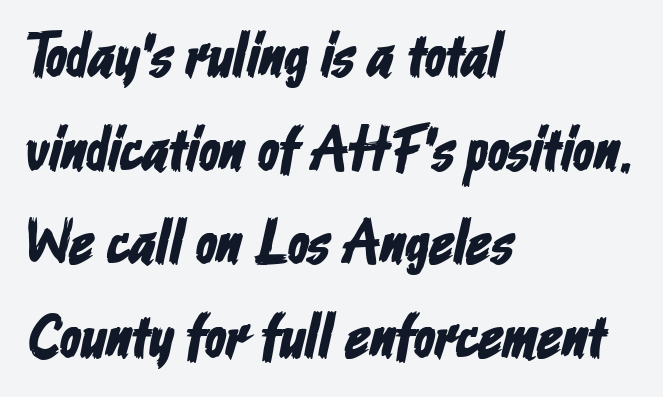
Q: Is the typeface a serif or a sans-serif typeface? A: Sans-serif.
Q: Is the text underlined? A: No.
Q: How is the paragraph aligned? A: Left-aligned.
Q: Is the spacing between letters normal or unusually wide? A: Normal.
Q: Is the spacing between lines tight, normal or loose? A: Normal.
Q: Width (condensed, normal, or wide)? A: Condensed.
Q: Stroke contrast? A: Low.
Q: x-height? A: Medium.
Q: Monospaced? A: No.
